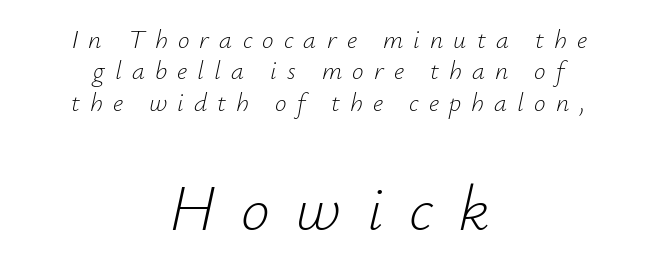
Heaviness? Minimal to ordinary, like unemphasized prose. In CSS terms this would be text-align: center. The rendering uses natural spacing where letterforms have individual widths. How are the letters spaced? Widely, with obvious added tracking.
